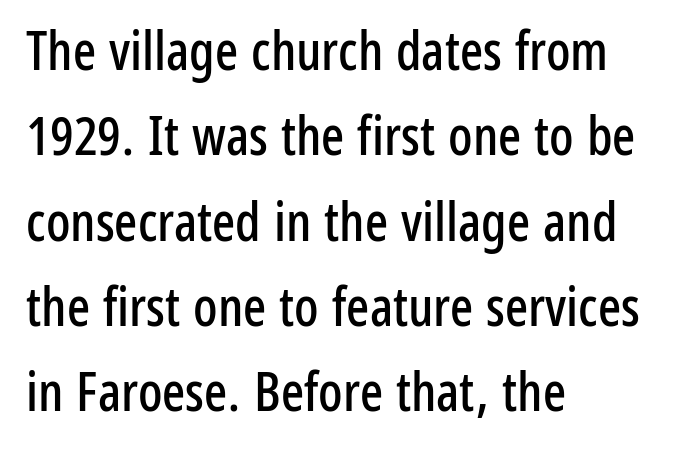
Q: Is the text italic (slanted)? A: No, it is upright.
Q: Is the typeface a serif or a sans-serif typeface? A: Sans-serif.
Q: Is the text underlined? A: No.
Q: How is the paragraph aligned? A: Left-aligned.
Q: Is the spacing between letters normal or unusually wide? A: Normal.
Q: Is the spacing between lines tight, normal or loose? A: Normal.
Q: Width (condensed, normal, or wide)? A: Condensed.
Q: Stroke contrast? A: Low.
Q: x-height? A: Medium.
Q: Monospaced? A: No.
